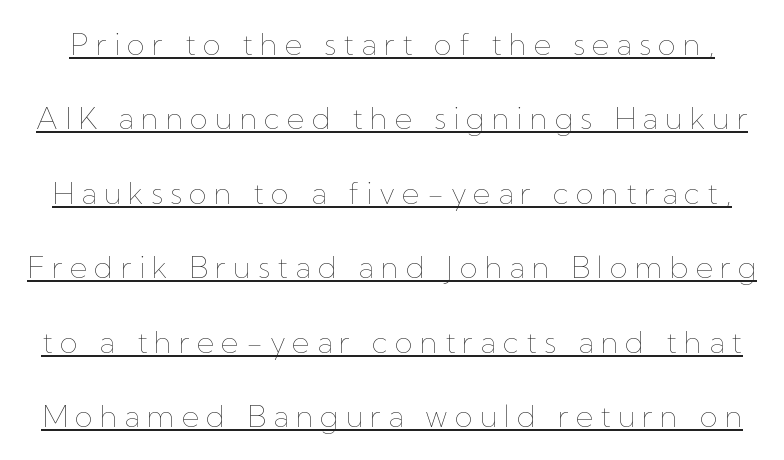
This is the regular roman posture of the typeface. Like a heading marked for emphasis, these lines bear an underscore. In terms of letterspacing, this is a distinctly airy, spread setting. This reads as an unemphasized weight, regular at the heaviest. Reading down the column, the eye jumps a long way to each next line. Character widths vary here, with narrow letters taking less room than wide ones.
